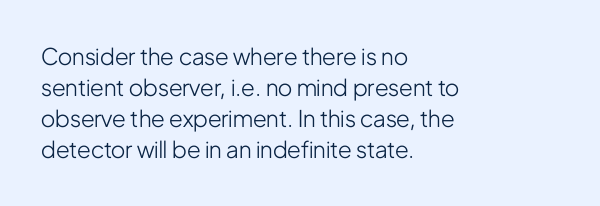
Q: Is the text bold? A: No.
Q: Is the text italic (slanted)? A: No, it is upright.
Q: Is the text underlined? A: No.
Q: How is the paragraph aligned? A: Left-aligned.
Q: Is the spacing between letters normal or unusually wide? A: Normal.
Q: Is the spacing between lines tight, normal or loose? A: Normal.
